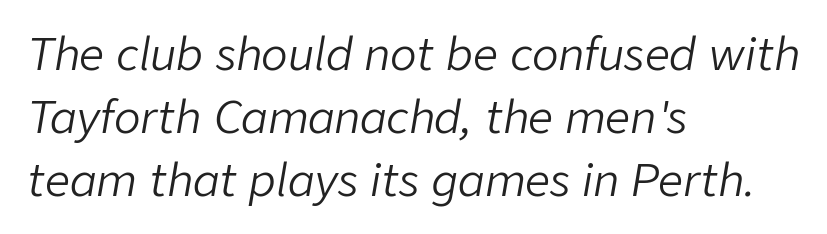
{"italic": "yes", "lean": "right", "slant_degrees": 9, "bold": "no", "weight": "light", "width": "normal", "stroke_contrast": "low", "x_height": "medium", "monospaced": "no", "underline": "no", "align": "left", "line_spacing": "normal", "line_spacing_ratio": 1.43, "letter_spacing": "normal", "letter_spacing_em": 0.0, "glyph_px": 44}
